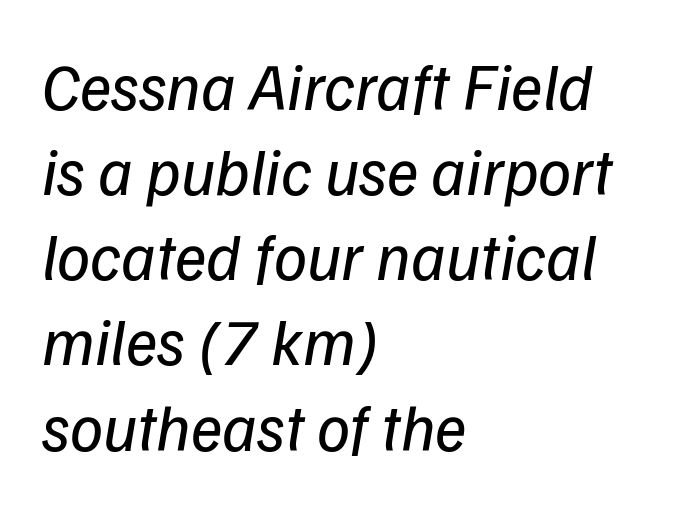
The image shows 66 px regular-weight type, italic (leaning right); set left-aligned, normal line spacing (1.29x), normal letter spacing, not underlined; low stroke contrast and a medium x-height.
